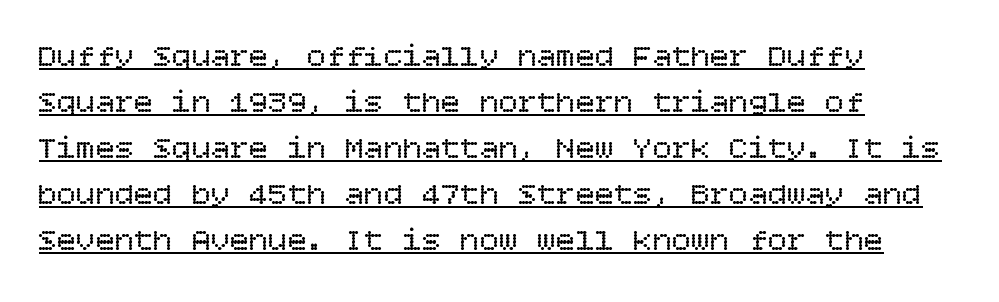
No chunkiness to these letters — they're not bold. This sample uses an upright cut, with every glyph sitting square on the baseline. Each line starts at the same left margin while the right side varies. These lines keep a tight, regular rhythm from letter to letter. Decoration check: the copy is underlined.
